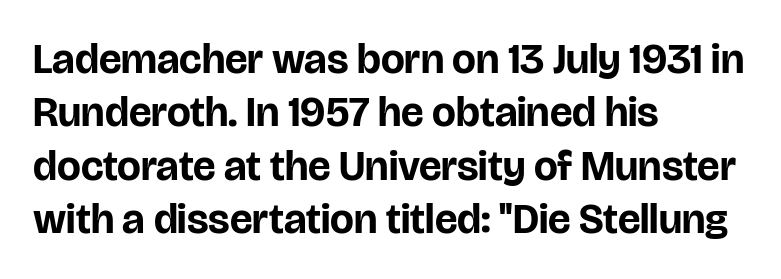
Q: Is the text bold? A: Yes.
Q: Is the text italic (slanted)? A: No, it is upright.
Q: Is the typeface a serif or a sans-serif typeface? A: Sans-serif.
Q: Is the text underlined? A: No.
Q: How is the paragraph aligned? A: Left-aligned.
Q: Is the spacing between letters normal or unusually wide? A: Normal.
Q: Is the spacing between lines tight, normal or loose? A: Normal.
Q: Width (condensed, normal, or wide)? A: Normal.
Q: Stroke contrast? A: Low.
Q: x-height? A: Large.
Q: Monospaced? A: No.
